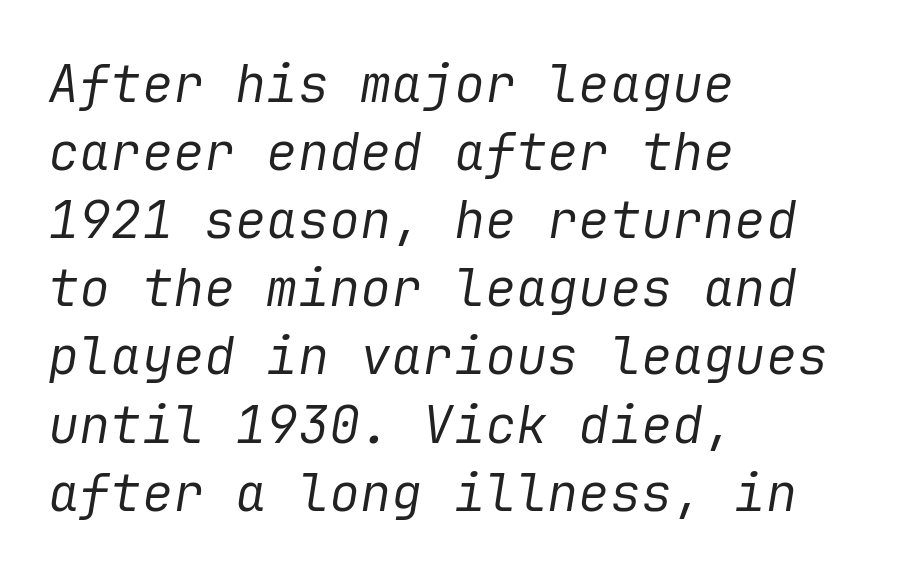
The image shows 52 px regular-weight type, italic (leaning right); set left-aligned, normal line spacing (1.31x), normal letter spacing, not underlined; low stroke contrast and a medium x-height.
